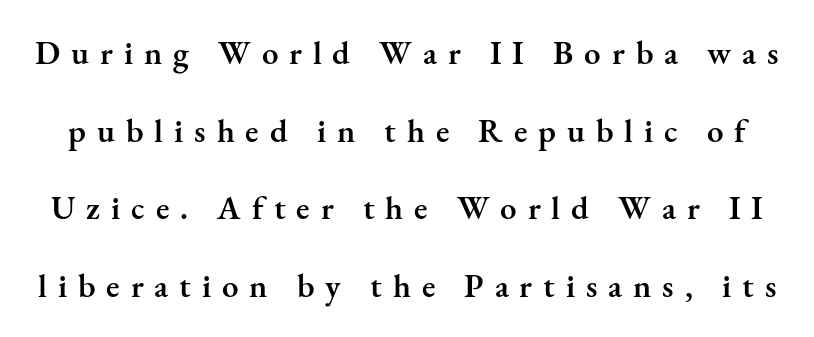
What stands out about the letter spacing? Its width — letters are far apart. Every letter is mildly thick-stroked: semibold rather than bold. A clean baseline with only descenders dipping below it. Is this a fixed-width face? No — the glyphs have proportional, varying widths. If you drew a line through each stem, it would be perfectly vertical.
